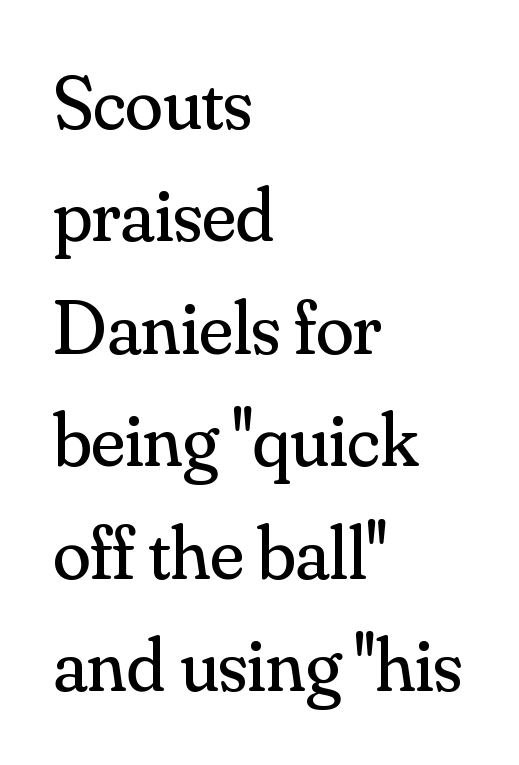
The image shows 77 px regular-weight serif type, upright; set left-aligned, normal line spacing (1.46x), normal letter spacing, not underlined; medium stroke contrast and a small x-height.
